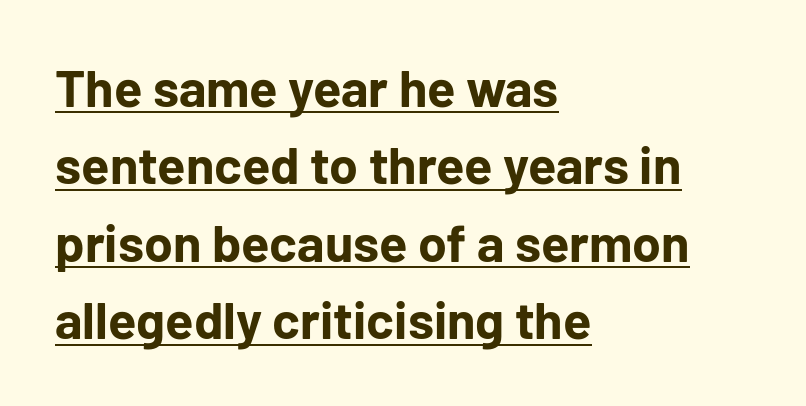
The letters stand straight up with perfectly vertical stems. Horizontal bands of white between lines are of average thickness. Is the type bold? Yes — the strokes are clearly thick and heavy. This is sans-serif lettering, the kind often seen on screens and signage.
